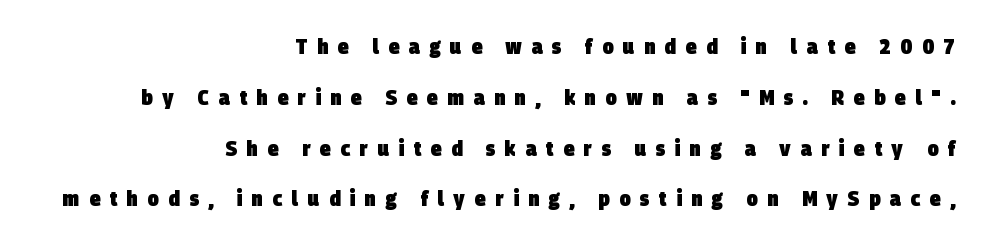
The image shows 22 px bold type; set right-aligned, loose line spacing (2.31x), unusually wide letter spacing (+0.43 em), not underlined.
